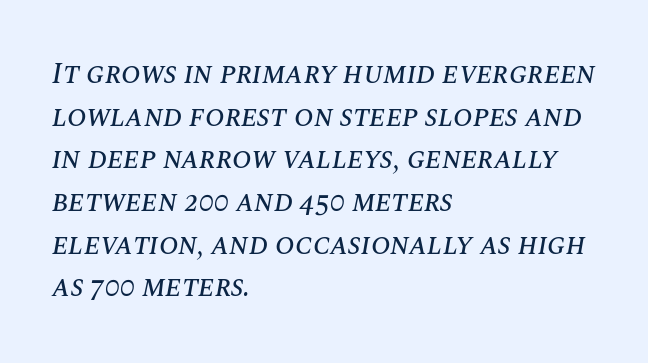
The image shows 29 px text type, italic (leaning right); set left-aligned, normal line spacing (1.47x), normal letter spacing, not underlined; medium stroke contrast and a large x-height.
